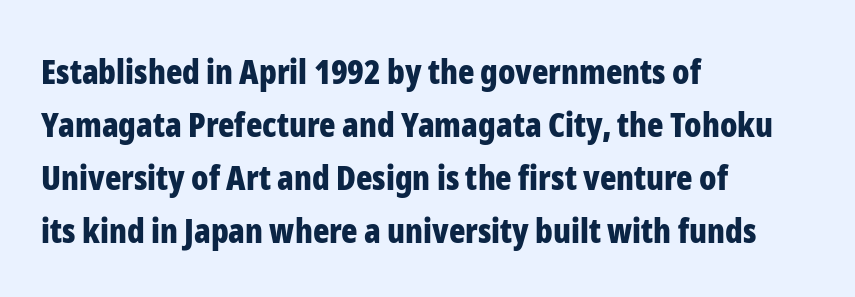
Q: Is the text bold? A: Yes.
Q: Is the text italic (slanted)? A: No, it is upright.
Q: Is the typeface a serif or a sans-serif typeface? A: Sans-serif.
Q: Is the text underlined? A: No.
Q: How is the paragraph aligned? A: Left-aligned.
Q: Is the spacing between letters normal or unusually wide? A: Normal.
Q: Is the spacing between lines tight, normal or loose? A: Normal.
Q: Width (condensed, normal, or wide)? A: Condensed.
Q: Stroke contrast? A: Low.
Q: x-height? A: Medium.
Q: Monospaced? A: No.
